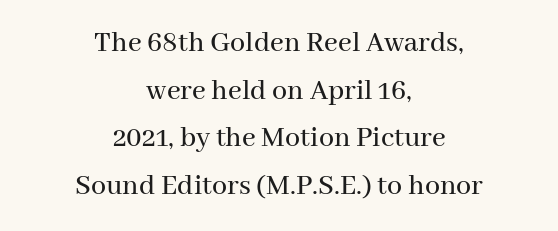
Q: Is the text italic (slanted)? A: No, it is upright.
Q: Is the typeface a serif or a sans-serif typeface? A: Serif.
Q: Is the text underlined? A: No.
Q: How is the paragraph aligned? A: Centered.
Q: Is the spacing between letters normal or unusually wide? A: Normal.
Q: Is the spacing between lines tight, normal or loose? A: Normal.
Q: Width (condensed, normal, or wide)? A: Normal.
Q: Stroke contrast? A: Medium.
Q: x-height? A: Medium.
Q: Monospaced? A: No.
